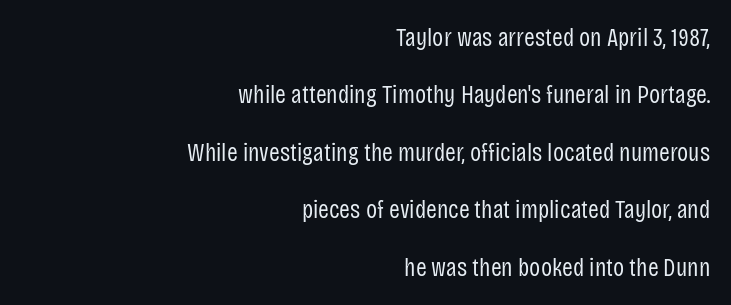
These lines stand farther apart than default settings would place them. Summary of weight: not heavy and not bold. Where is the straight margin? On the right. Check under the words: just untouched page.
